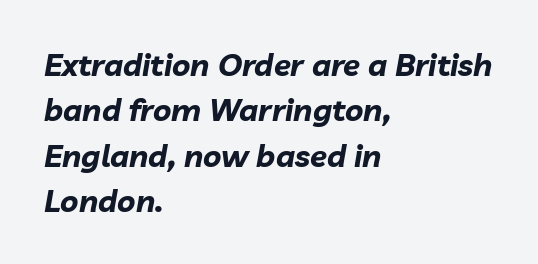
{"italic": "yes", "lean": "right", "slant_degrees": 10, "bold": "yes", "weight": "bold", "width": "normal", "stroke_contrast": "low", "x_height": "medium", "monospaced": "no", "underline": "no", "align": "left", "line_spacing": "normal", "line_spacing_ratio": 1.46, "letter_spacing": "normal", "letter_spacing_em": 0.0, "glyph_px": 31}
